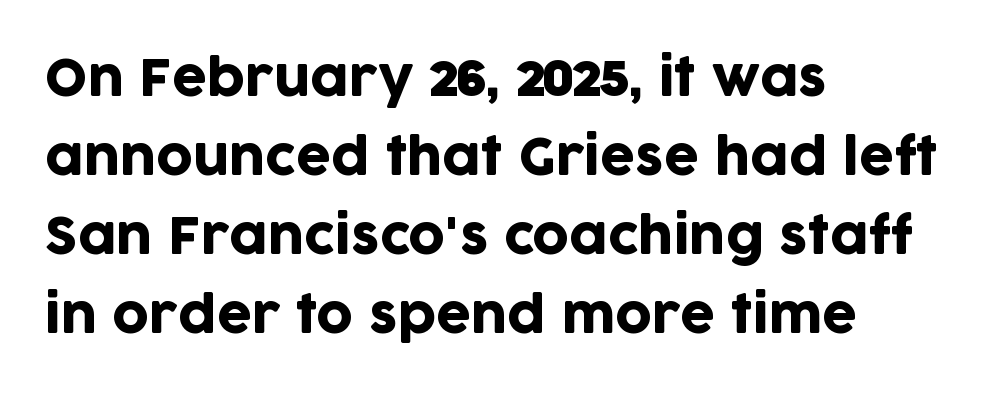
Proportional: the letters do not fall into vertical columns. The strip under each line holds only bare page. All the whitespace from short lines collects on the right. Successive baselines arrive at the customary interval.
